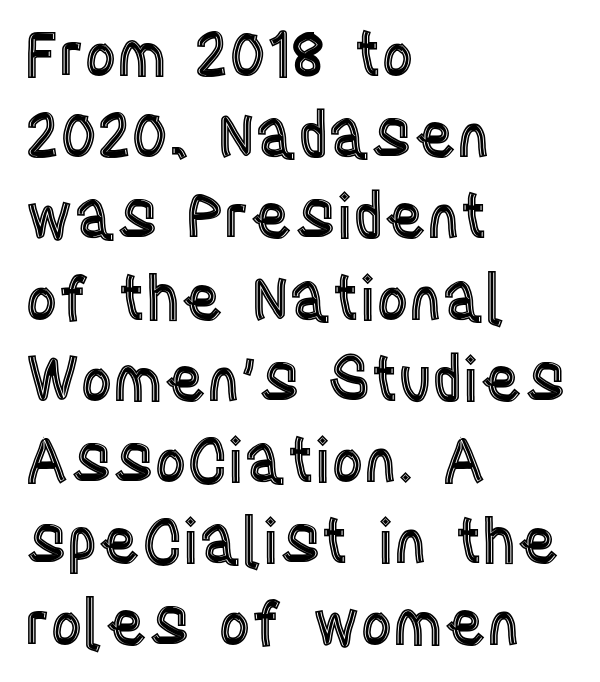
The image shows 62 px condensed type, upright; set left-aligned, normal line spacing (1.31x), normal letter spacing, not underlined; a large x-height.
